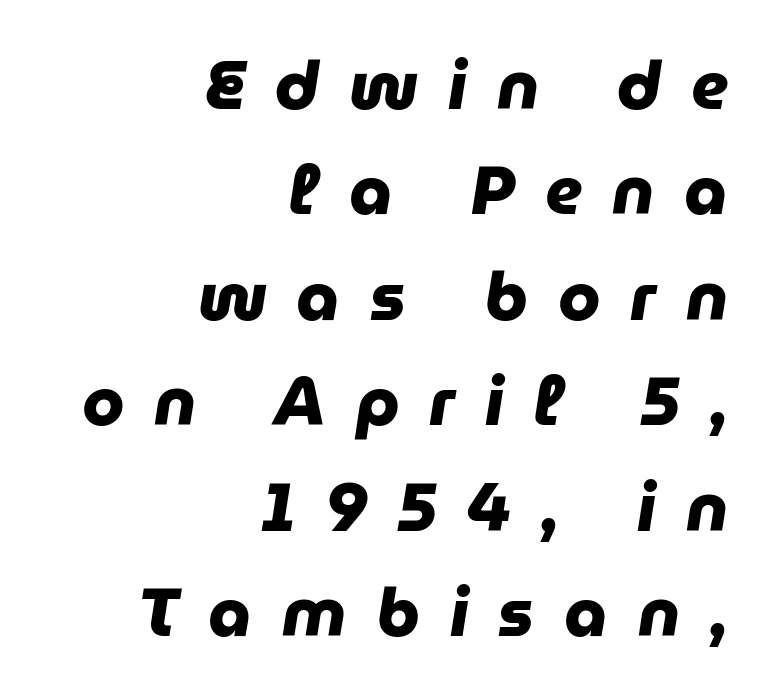
The image shows 68 px heavy sans-serif type; set right-aligned, normal line spacing (1.55x), unusually wide letter spacing (+0.44 em), not underlined; low stroke contrast and a medium x-height.
